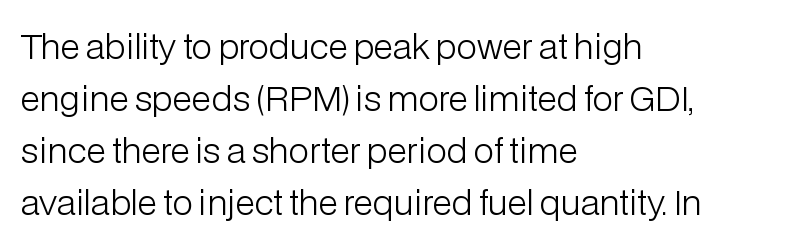
Q: Is the text bold? A: No.
Q: Is the text italic (slanted)? A: No, it is upright.
Q: Is the typeface a serif or a sans-serif typeface? A: Sans-serif.
Q: Is the text underlined? A: No.
Q: How is the paragraph aligned? A: Left-aligned.
Q: Is the spacing between letters normal or unusually wide? A: Normal.
Q: Is the spacing between lines tight, normal or loose? A: Normal.
Q: Width (condensed, normal, or wide)? A: Normal.
Q: Stroke contrast? A: Low.
Q: x-height? A: Medium.
Q: Monospaced? A: No.
